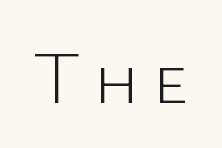
The image shows 75 px light sans-serif type, upright; set not underlined; low stroke contrast and a medium x-height.
